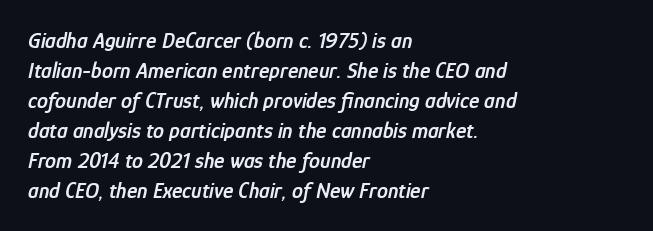
The image shows 22 px text type, italic (leaning right); set left-aligned, normal line spacing (1.36x), normal letter spacing, not underlined.
